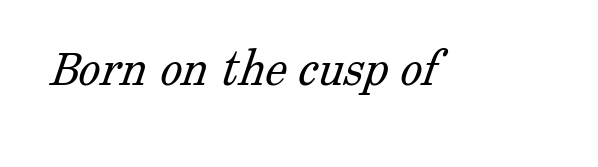
This rendering features lettering with no underline. Note the varied advance widths — an 'i' is clearly narrower than an 'm'. The face used here is rendered with its standard letterfit. No letter is thick-stroked: the sample isn't bold. This sample uses a serif face.
